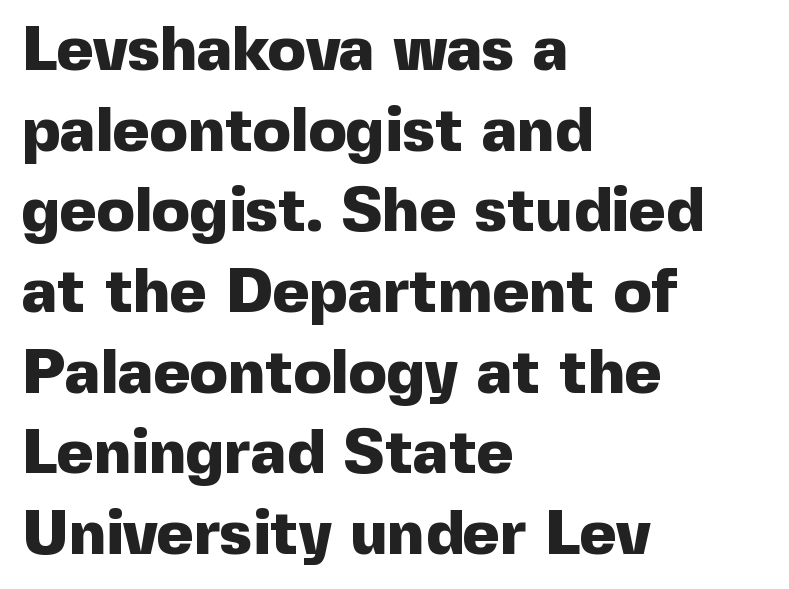
The image shows 63 px heavy sans-serif type, upright; set left-aligned, normal line spacing (1.28x), normal letter spacing, not underlined; a medium x-height.
